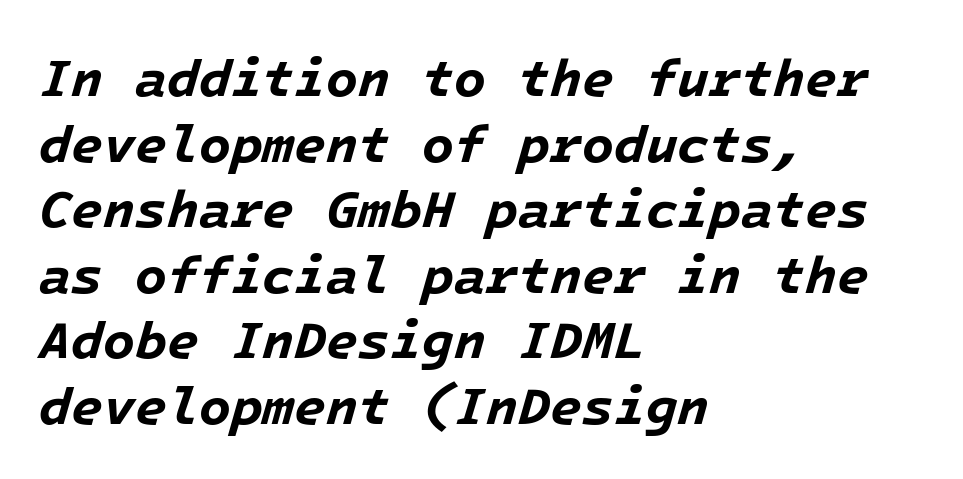
The image shows 52 px bold type, italic (leaning right); set left-aligned, normal line spacing (1.26x), normal letter spacing, not underlined; low stroke contrast and a medium x-height.
